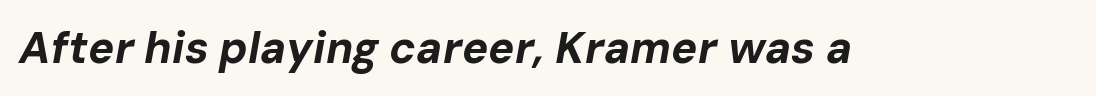
Q: Is the text bold? A: Yes.
Q: Is the text italic (slanted)? A: Yes, it leans right by about 10 degrees.
Q: Is the text underlined? A: No.
Q: Is the spacing between letters normal or unusually wide? A: Normal.
Q: Width (condensed, normal, or wide)? A: Normal.
Q: Stroke contrast? A: Low.
Q: x-height? A: Medium.
Q: Monospaced? A: No.
